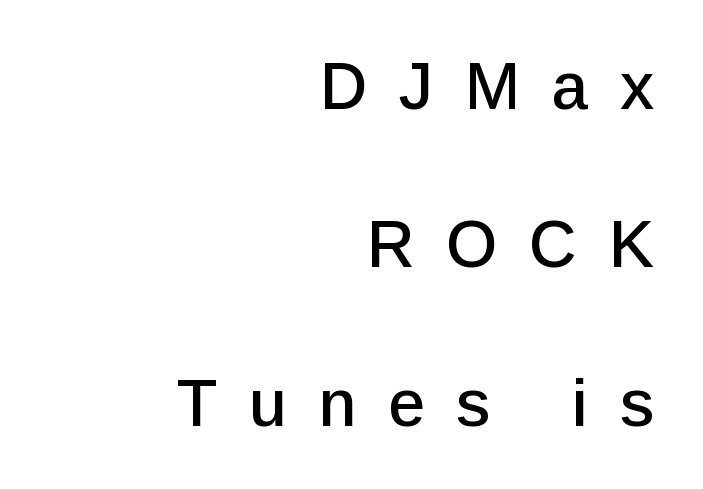
The image shows 66 px sans-serif type, upright; set right-aligned, loose line spacing (2.4x), unusually wide letter spacing (+0.48 em), not underlined; low stroke contrast and a medium x-height.
